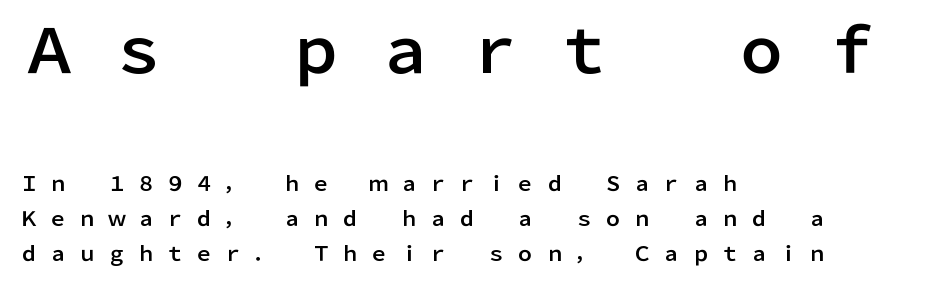
The image shows 61 px sans-serif type, upright; set left-aligned, line spacing 1.73x, unusually wide letter spacing (+0.46 em), not underlined; the first (top) block is 3.05x larger; low stroke contrast and a medium x-height.
